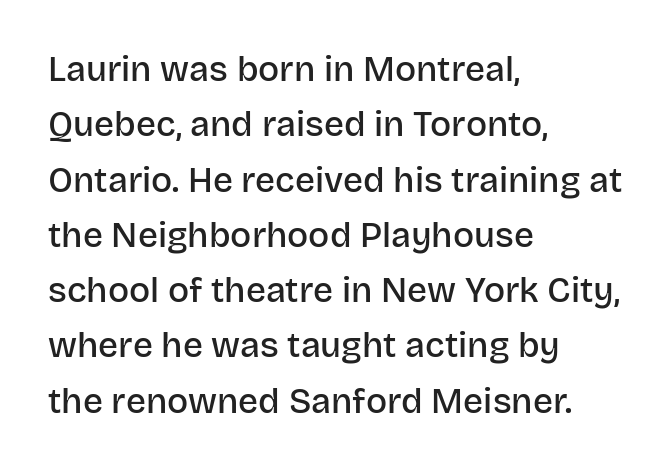
{"serif": "no", "italic": "no", "bold": "semi", "weight": "semibold", "width": "normal", "stroke_contrast": "low", "x_height": "large", "monospaced": "no", "underline": "no", "align": "left", "line_spacing": "normal", "line_spacing_ratio": 1.58, "letter_spacing": "normal", "letter_spacing_em": 0.0, "glyph_px": 35}
